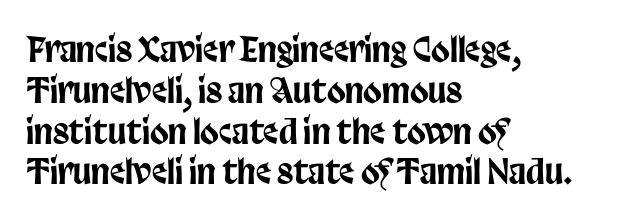
The lettering stays uniformly vertical, giving the passage a roman look. A typesetter would call this zero additional tracking. Here the designer chose a conventional face with non-uniform glyph widths. You can tell from the bare stems that sans-serif type was used. The string is rendered with underlining switched off. Short and long lines alike share a common starting point at left.
